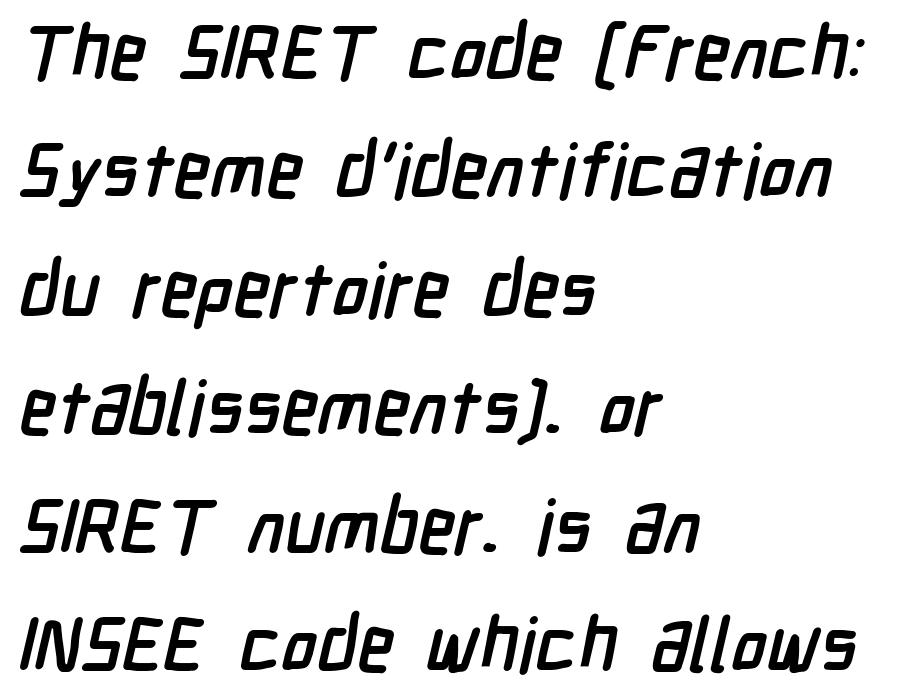
The image shows 75 px semibold, condensed sans-serif type; set left-aligned, normal line spacing (1.58x), normal letter spacing, not underlined; low stroke contrast and a medium x-height.
